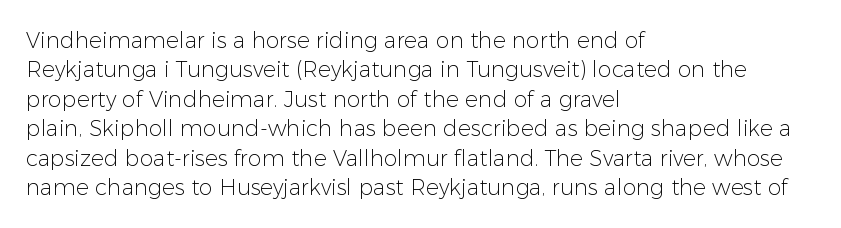
{"italic": "no", "bold": "no", "underline": "no", "align": "left", "line_spacing": "normal", "line_spacing_ratio": 1.34, "letter_spacing": "normal", "letter_spacing_em": 0.0, "glyph_px": 22}
